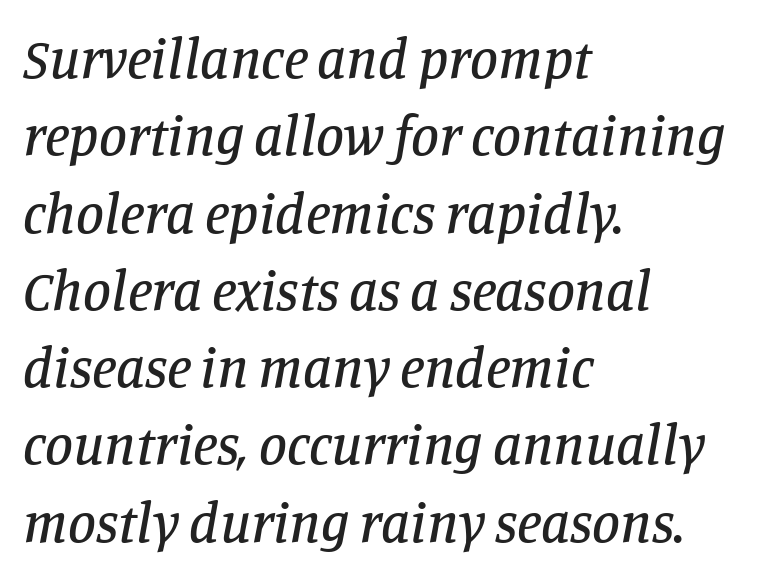
{"serif": "yes", "italic": "yes", "lean": "right", "slant_degrees": 11, "width": "normal", "stroke_contrast": "low", "x_height": "large", "monospaced": "no", "underline": "no", "align": "left", "line_spacing": "normal", "line_spacing_ratio": 1.38, "letter_spacing": "normal", "letter_spacing_em": 0.0, "glyph_px": 56}
